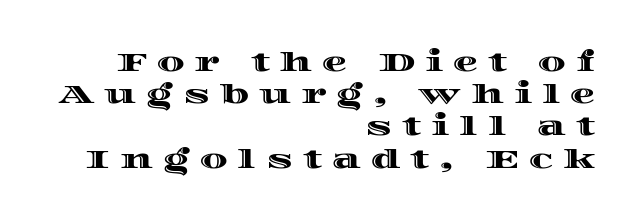
{"italic": "no", "underline": "no", "align": "right", "line_spacing": "normal", "line_spacing_ratio": 1.29, "letter_spacing": "wide", "letter_spacing_em": 0.4, "glyph_px": 25}
